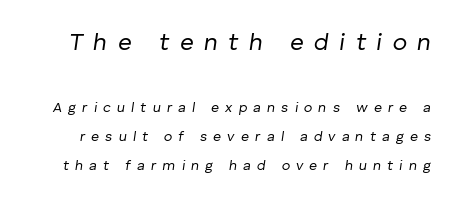
The image shows 24 px text type, italic (leaning right); set loose line spacing (2.1x), unusually wide letter spacing (+0.44 em), not underlined; the first (top) block is 1.71x larger.
